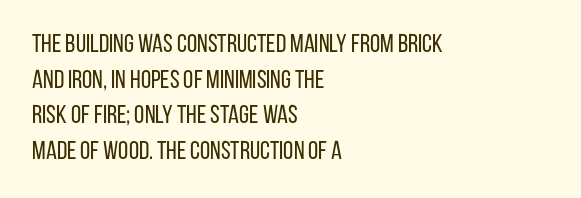
Q: Is the text bold? A: No.
Q: Is the text italic (slanted)? A: No, it is upright.
Q: Is the text underlined? A: No.
Q: How is the paragraph aligned? A: Left-aligned.
Q: Is the spacing between letters normal or unusually wide? A: Normal.
Q: Is the spacing between lines tight, normal or loose? A: Normal.
